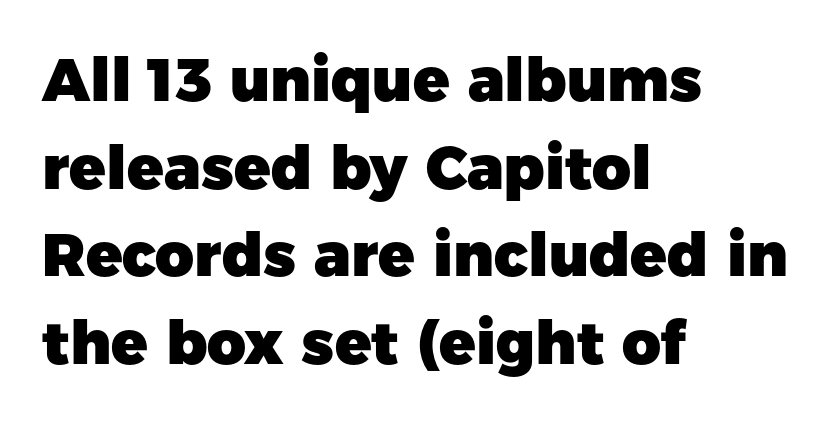
Leading: standard. What stands out about the letter spacing? Nothing — it is the standard amount. This is the regular roman posture of the typeface. The rendering uses natural spacing where letterforms have individual widths.
